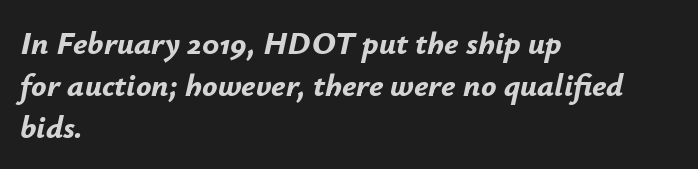
{"italic": "yes", "lean": "right", "slant_degrees": 12, "bold": "yes", "weight": "bold", "width": "normal", "stroke_contrast": "low", "x_height": "small", "monospaced": "no", "underline": "no", "align": "left", "line_spacing": "normal", "line_spacing_ratio": 1.32, "letter_spacing": "normal", "letter_spacing_em": 0.0, "glyph_px": 32}
